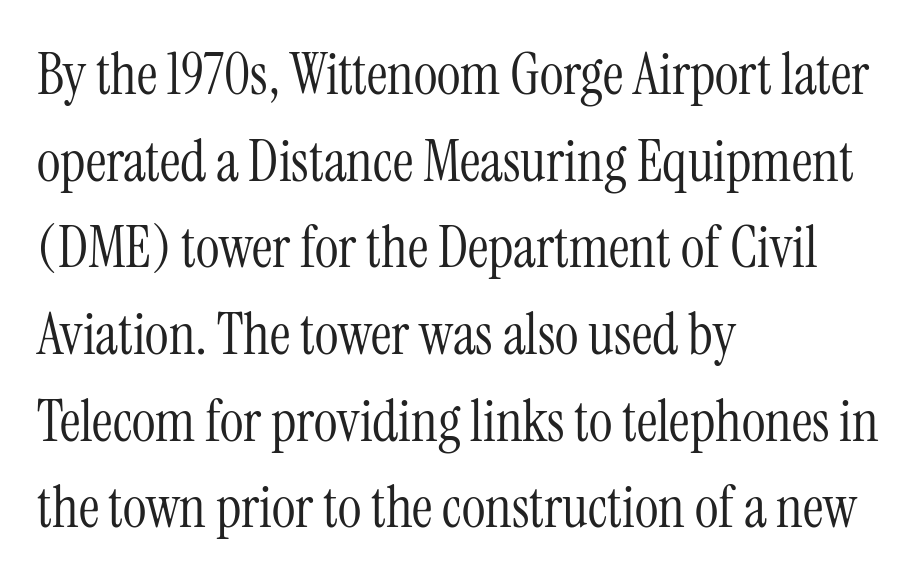
The image shows 57 px light, condensed serif type, upright; set left-aligned, normal line spacing (1.52x), normal letter spacing, not underlined; medium stroke contrast and a medium x-height.
